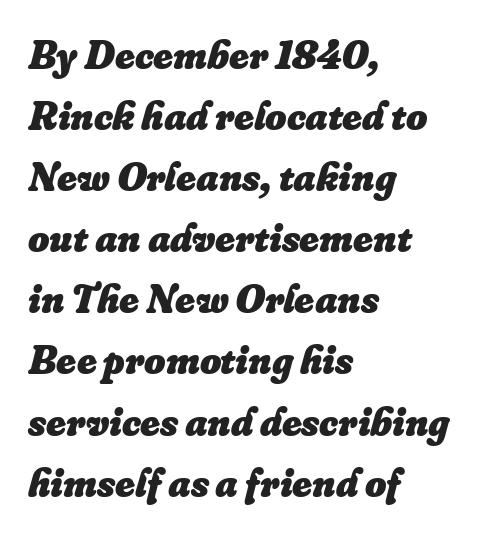
The image shows 41 px heavy type, italic (leaning right); set left-aligned, normal line spacing (1.49x), normal letter spacing, not underlined; low stroke contrast and a small x-height.
